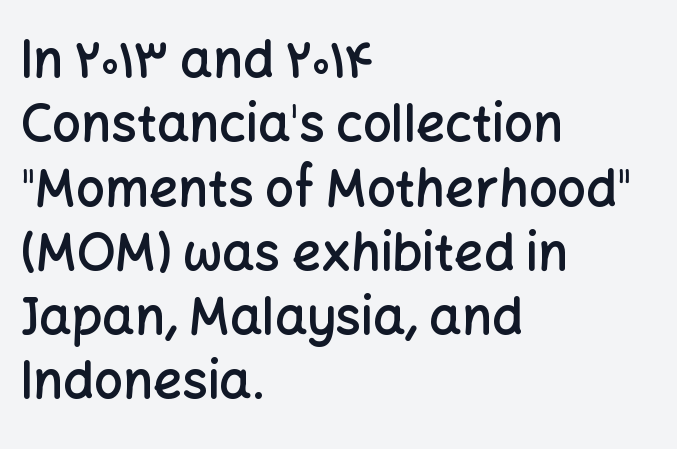
{"serif": "no", "italic": "no", "bold": "semi", "weight": "semibold", "width": "normal", "stroke_contrast": "low", "x_height": "medium", "monospaced": "no", "underline": "no", "align": "left", "line_spacing": "normal", "line_spacing_ratio": 1.26, "letter_spacing": "normal", "letter_spacing_em": 0.0, "glyph_px": 51}
